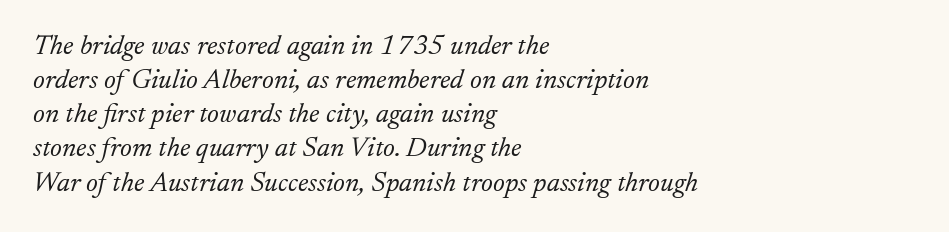
The image shows 28 px light serif type, italic (leaning right); set left-aligned, line spacing 1.22x, normal letter spacing, not underlined; low stroke contrast and a small x-height.
